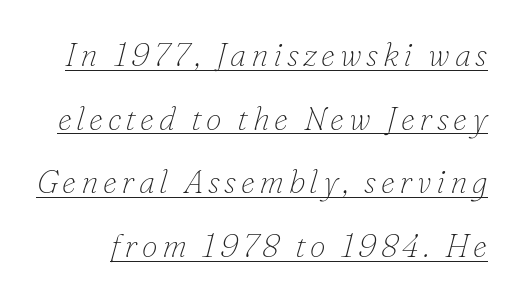
The image shows 32 px thin serif type, italic (leaning right); set loose line spacing (1.99x), underlined; low stroke contrast and a small x-height.
